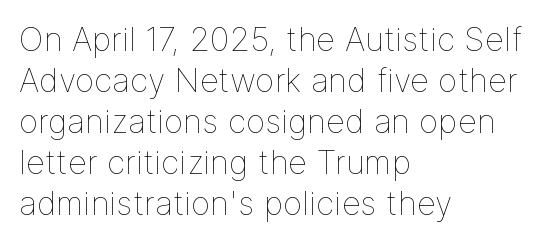
The image shows 33 px thin type, upright; set left-aligned, line spacing 1.24x, normal letter spacing, not underlined; low stroke contrast and a medium x-height.
